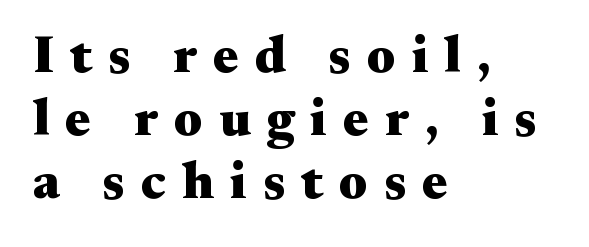
Q: Is the text bold? A: Yes.
Q: Is the text italic (slanted)? A: No, it is upright.
Q: Is the typeface a serif or a sans-serif typeface? A: Serif.
Q: Is the text underlined? A: No.
Q: How is the paragraph aligned? A: Left-aligned.
Q: Is the spacing between letters normal or unusually wide? A: Unusually wide.
Q: Width (condensed, normal, or wide)? A: Wide.
Q: Stroke contrast? A: Medium.
Q: x-height? A: Small.
Q: Monospaced? A: No.
